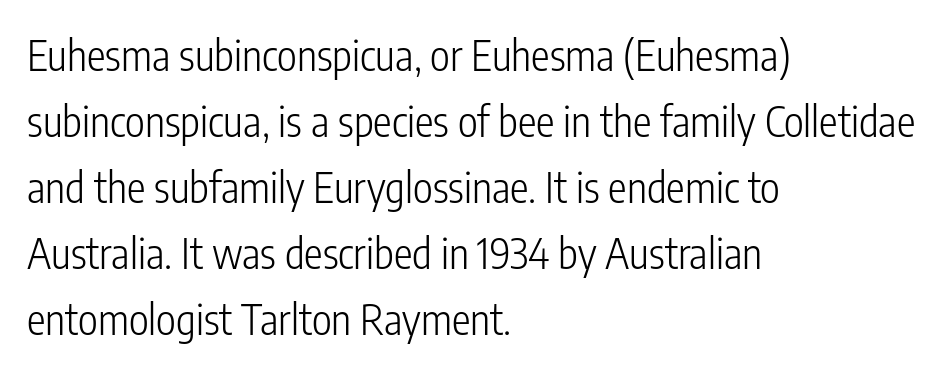
Q: Is the text bold? A: No.
Q: Is the text italic (slanted)? A: No, it is upright.
Q: Is the typeface a serif or a sans-serif typeface? A: Sans-serif.
Q: Is the text underlined? A: No.
Q: How is the paragraph aligned? A: Left-aligned.
Q: Is the spacing between letters normal or unusually wide? A: Normal.
Q: Is the spacing between lines tight, normal or loose? A: Normal.
Q: Width (condensed, normal, or wide)? A: Condensed.
Q: Stroke contrast? A: Low.
Q: x-height? A: Medium.
Q: Monospaced? A: No.
